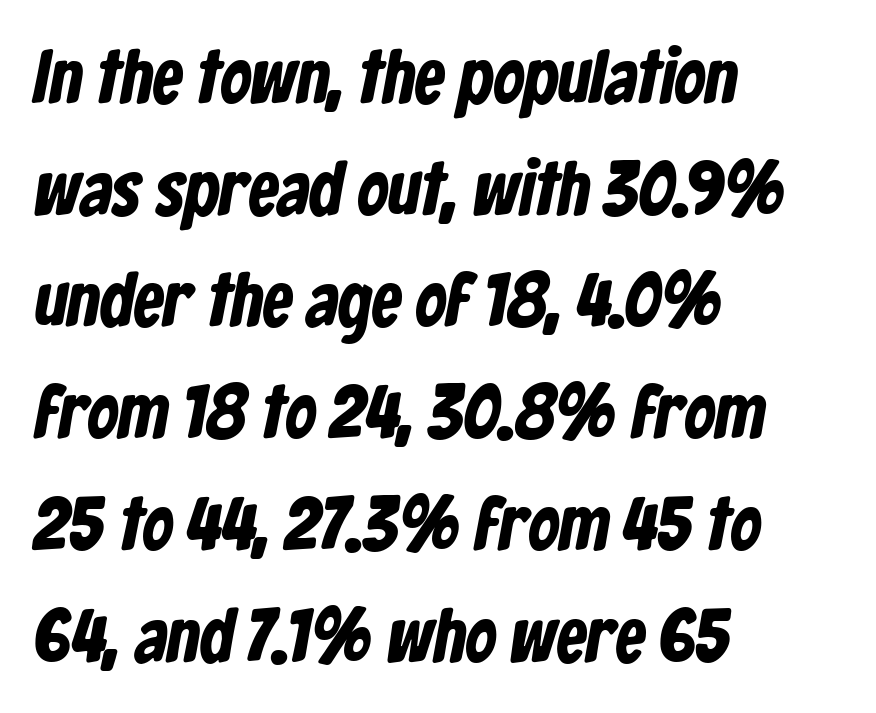
Is the block centered? No — it sits flush against the left margin. To sum up the face: it is a sans, with no serifs. Evenly set lines give the paragraph a standard silhouette. Here the designer chose a conventional face with non-uniform glyph widths. Words float on clear page, feet unadorned.
